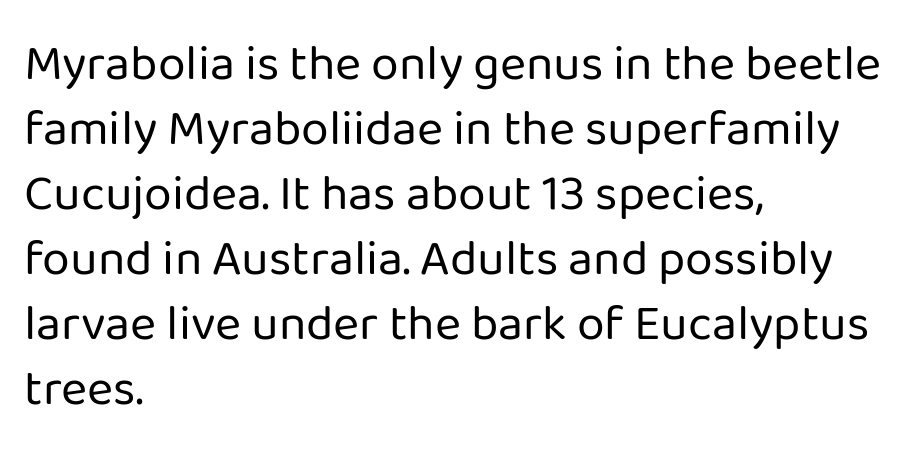
The font family rendered here belongs to the sans-serif group. Bold? No — there's no thickening of the strokes. Here the designer chose a conventional face with non-uniform glyph widths. The gap between lines stays unmarked. Normally led — the rows are evenly, conventionally spaced. Between one letter and the next there's only the usual sliver of space.
